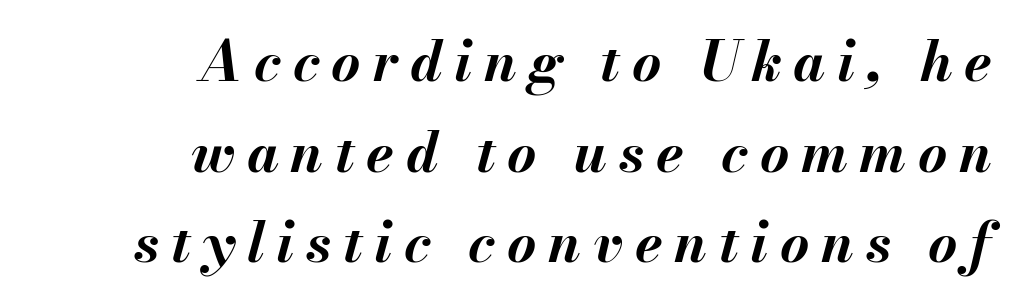
The image shows 56 px bold type, italic (leaning right); set right-aligned, normal line spacing (1.62x), unusually wide letter spacing (+0.21 em), not underlined; medium stroke contrast and a small x-height.
